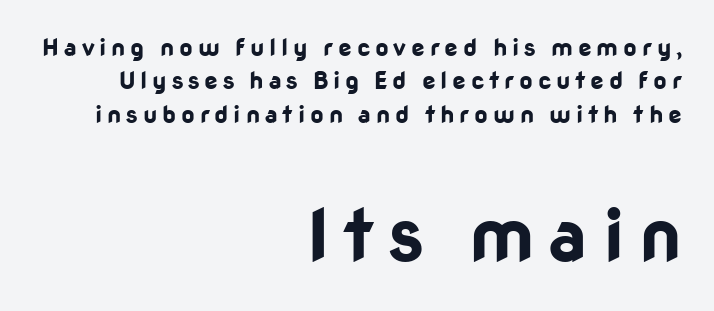
Q: Is the text bold? A: Yes.
Q: Is the text italic (slanted)? A: No, it is upright.
Q: Is the typeface a serif or a sans-serif typeface? A: Sans-serif.
Q: Is the text underlined? A: No.
Q: How is the paragraph aligned? A: Right-aligned.
Q: Is the spacing between letters normal or unusually wide? A: Unusually wide.
Q: Is the spacing between lines tight, normal or loose? A: Normal.
Q: Which block of text is set in a larger size, the first (top) or the second (bottom)? A: The second (bottom) one.
Q: Width (condensed, normal, or wide)? A: Normal.
Q: Stroke contrast? A: Low.
Q: x-height? A: Medium.
Q: Monospaced? A: No.
